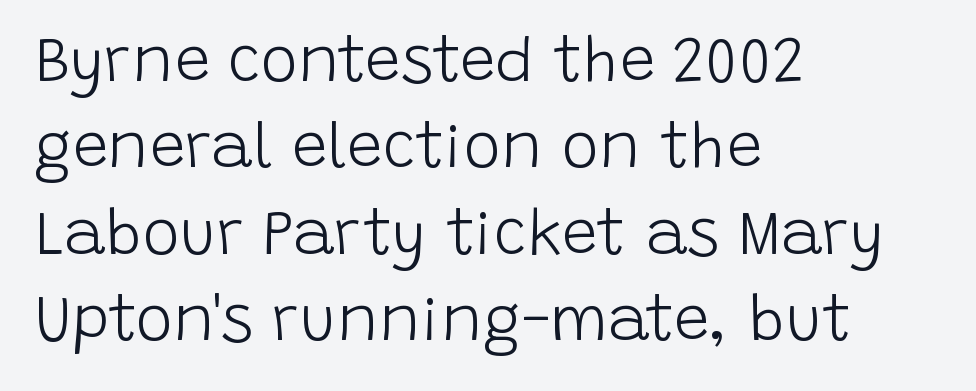
Q: Is the text bold? A: No.
Q: Is the text italic (slanted)? A: No, it is upright.
Q: Is the typeface a serif or a sans-serif typeface? A: Sans-serif.
Q: Is the text underlined? A: No.
Q: How is the paragraph aligned? A: Left-aligned.
Q: Is the spacing between letters normal or unusually wide? A: Normal.
Q: Is the spacing between lines tight, normal or loose? A: Normal.
Q: Width (condensed, normal, or wide)? A: Normal.
Q: Stroke contrast? A: Low.
Q: x-height? A: Large.
Q: Monospaced? A: No.
